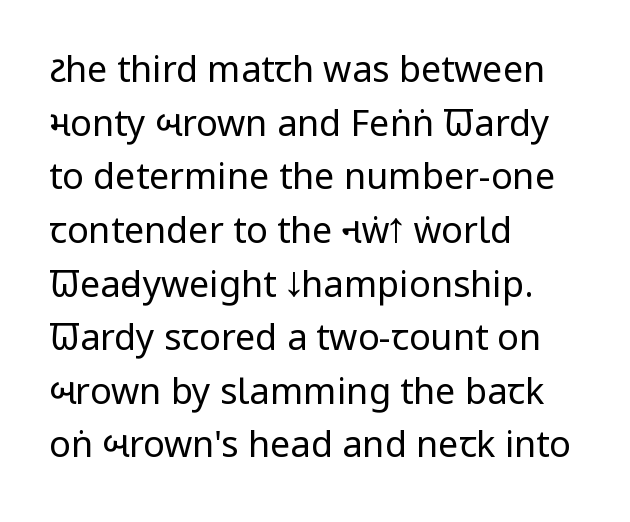
Does the lettering tilt? It doesn't — this is upright. Caption: standard tracking, unaltered. Regarding leading, the lines here are spaced in the standard way. Horizontally, the lines are justified to the leading edge only. Letters have the restrained weight of plain body copy at most.
